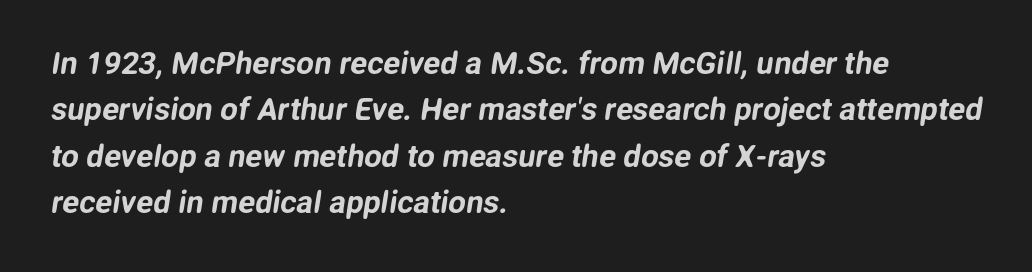
The passage shown stacks its lines at a standard gap. Varying glyph widths throughout — classic text-font behaviour. These lines are composed in type without serifs. Standard letterfit; no display-style spreading of the glyphs.
